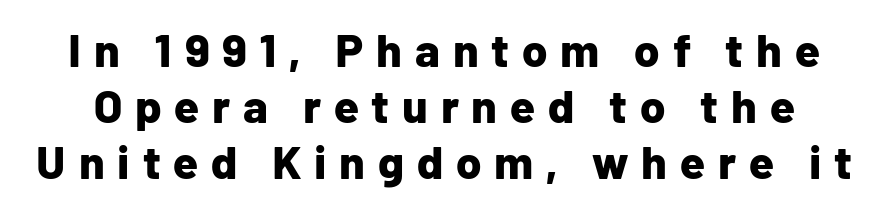
The image shows 46 px bold sans-serif type, upright; set line spacing 1.22x, unusually wide letter spacing (+0.28 em), not underlined; low stroke contrast and a medium x-height.
